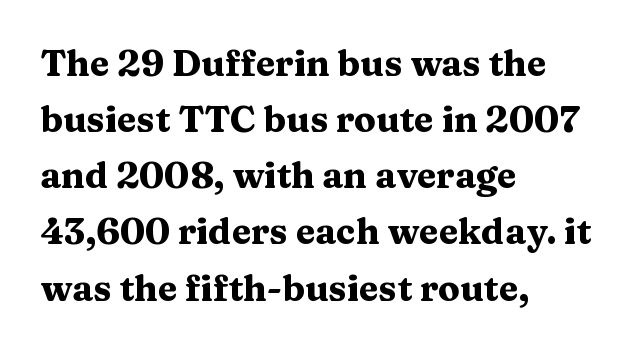
The image shows 36 px heavy, wide serif type, upright; set left-aligned, normal line spacing (1.56x), normal letter spacing, not underlined; medium stroke contrast and a medium x-height.
